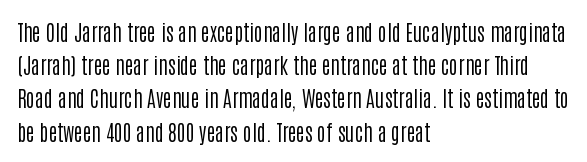
{"italic": "no", "bold": "no", "underline": "no", "align": "left", "line_spacing": "normal", "line_spacing_ratio": 1.58, "letter_spacing": "normal", "letter_spacing_em": 0.0, "glyph_px": 21}
